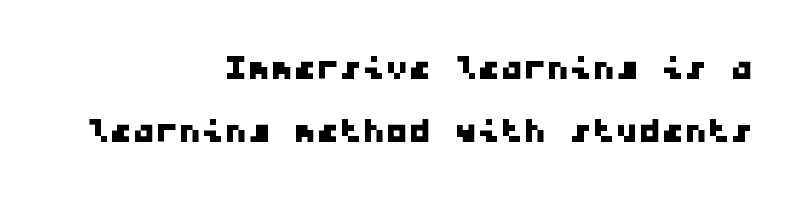
The vertical gap from one line to the next is medium. The gaps between neighbouring characters are ordinary and unremarkable. Each letter, wide or thin by design, is forced into the same width here. Short and long lines alike share a common ending point at right. Glance below the letters and you will spot only blank space.
